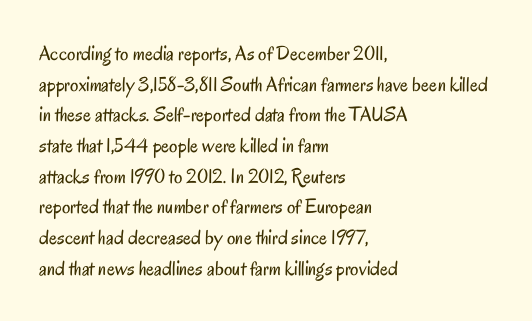
The strip under each line holds only bare page. The lines in this sample share a left origin and differ only in where they stop. The block of text has a typical density, with ordinary space between rows. A typesetter would call this zero additional tracking. Each stroke keeps to a modest, everyday thickness or less. Style check: upright.
